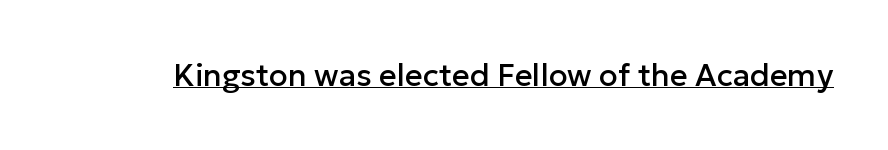
Q: Is the text italic (slanted)? A: No, it is upright.
Q: Is the typeface a serif or a sans-serif typeface? A: Sans-serif.
Q: Is the text underlined? A: Yes.
Q: Is the spacing between letters normal or unusually wide? A: Normal.
Q: Width (condensed, normal, or wide)? A: Normal.
Q: Stroke contrast? A: Low.
Q: x-height? A: Medium.
Q: Monospaced? A: No.
